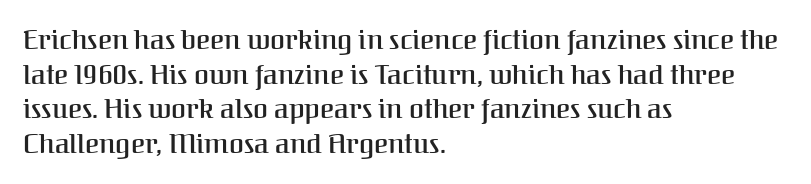
Q: Is the text bold? A: Semi-bold.
Q: Is the text italic (slanted)? A: No, it is upright.
Q: Is the text underlined? A: No.
Q: How is the paragraph aligned? A: Left-aligned.
Q: Is the spacing between letters normal or unusually wide? A: Normal.
Q: Is the spacing between lines tight, normal or loose? A: Normal.
